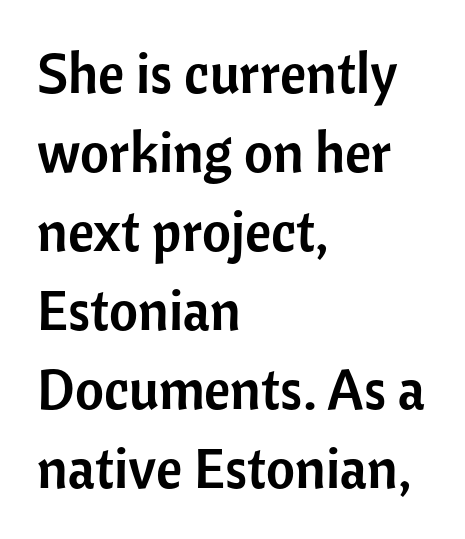
The rendering uses a moderate line-height, typical for paragraphs. The passage shown has conventional tracking throughout. Left-aligned paragraph, ragged on the right. A clean baseline with only descenders dipping below it.
